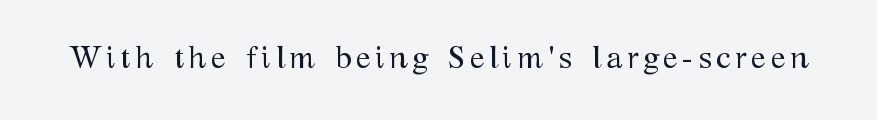
Q: Is the text bold? A: No.
Q: Is the text italic (slanted)? A: No, it is upright.
Q: Is the typeface a serif or a sans-serif typeface? A: Serif.
Q: Is the text underlined? A: No.
Q: Width (condensed, normal, or wide)? A: Normal.
Q: Stroke contrast? A: Medium.
Q: x-height? A: Medium.
Q: Monospaced? A: No.
